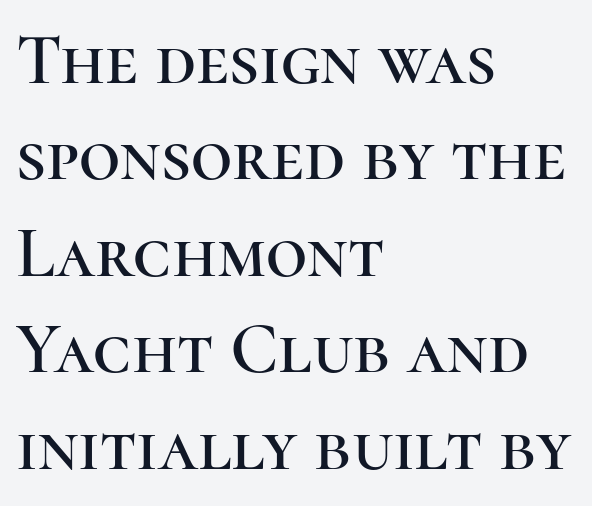
Q: Is the text italic (slanted)? A: No, it is upright.
Q: Is the typeface a serif or a sans-serif typeface? A: Serif.
Q: Is the text underlined? A: No.
Q: How is the paragraph aligned? A: Left-aligned.
Q: Is the spacing between letters normal or unusually wide? A: Normal.
Q: Is the spacing between lines tight, normal or loose? A: Normal.
Q: Width (condensed, normal, or wide)? A: Normal.
Q: Stroke contrast? A: High.
Q: x-height? A: Medium.
Q: Monospaced? A: No.
